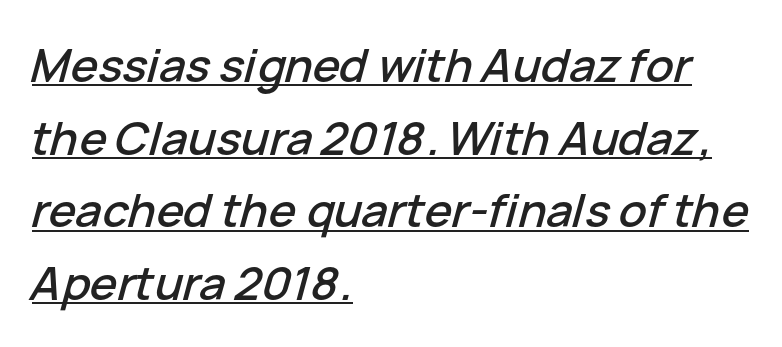
Each new line begins a customary step beneath the previous one. These lines were composed using italics. The rendering uses natural spacing where letterforms have individual widths. This rendering uses left alignment, leaving the right contour irregular.
